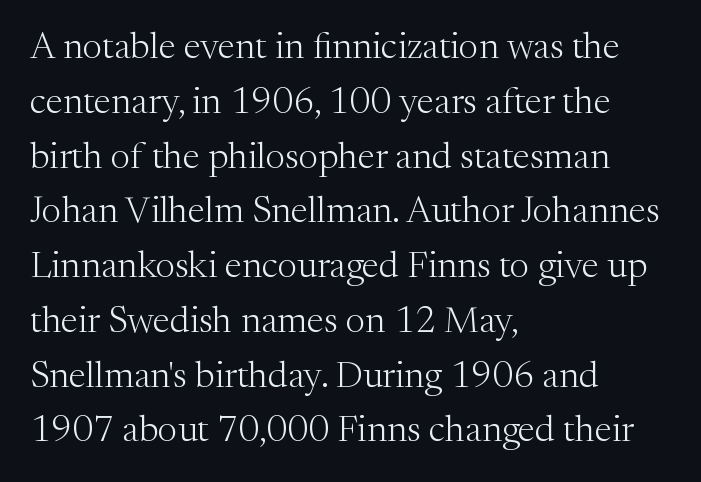
Q: Is the text bold? A: No.
Q: Is the text italic (slanted)? A: No, it is upright.
Q: Is the typeface a serif or a sans-serif typeface? A: Serif.
Q: Is the text underlined? A: No.
Q: How is the paragraph aligned? A: Left-aligned.
Q: Is the spacing between letters normal or unusually wide? A: Normal.
Q: Is the spacing between lines tight, normal or loose? A: Normal.
Q: Width (condensed, normal, or wide)? A: Normal.
Q: Stroke contrast? A: Medium.
Q: x-height? A: Medium.
Q: Monospaced? A: No.
